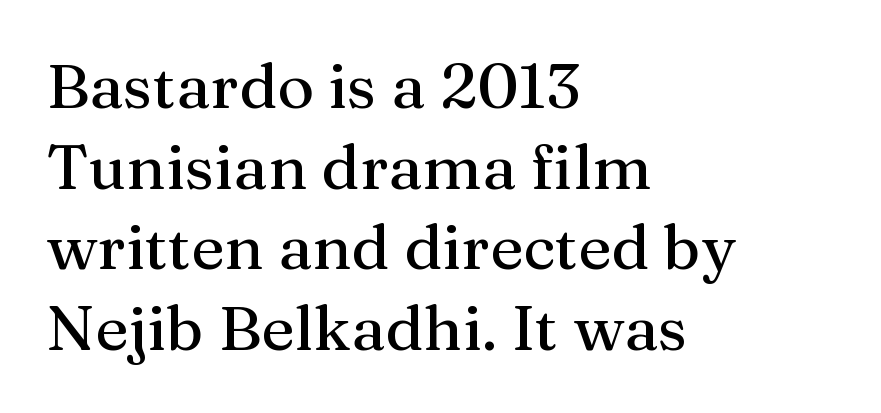
The image shows 63 px serif type, upright; set left-aligned, normal line spacing (1.28x), normal letter spacing, not underlined; medium stroke contrast and a medium x-height.
